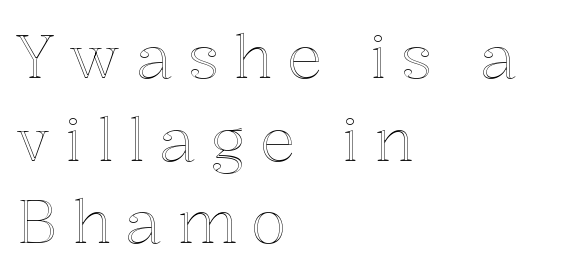
{"italic": "no", "width": "normal", "x_height": "medium", "monospaced": "no", "underline": "no", "align": "left", "line_spacing": "normal", "line_spacing_ratio": 1.4, "letter_spacing": "wide", "letter_spacing_em": 0.25, "glyph_px": 59}
